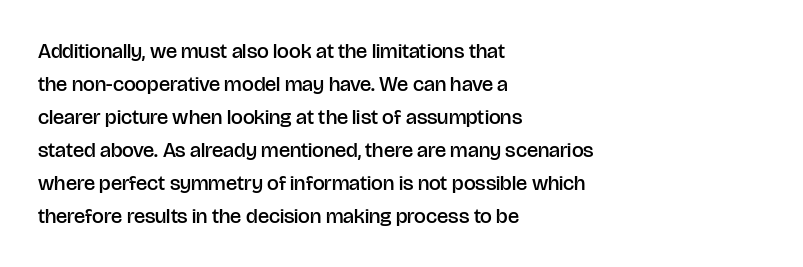
You could call the tracking neutral — neither tight nor loose. Which margin do the lines hug? The left one — the right edge is uneven. Regarding leading, the lines here are spaced in the standard way. Does the weight exceed regular? Yes, but only to semibold. The glyphs are unaccompanied by any horizontal stroke below them.
